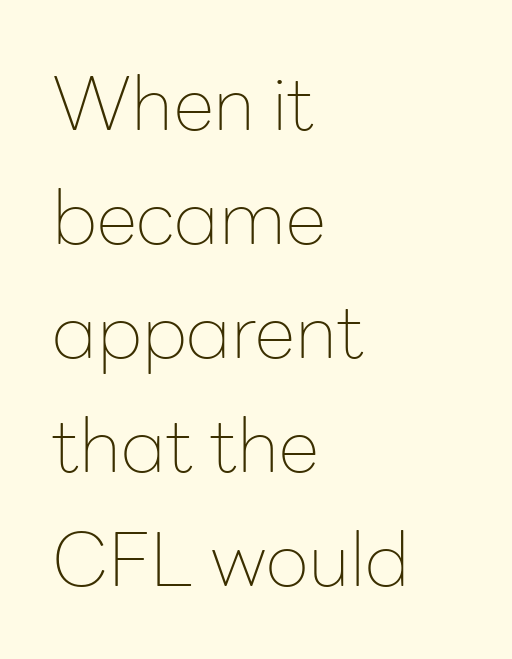
{"serif": "no", "italic": "no", "bold": "no", "weight": "thin", "width": "normal", "stroke_contrast": "low", "x_height": "medium", "monospaced": "no", "underline": "no", "align": "left", "line_spacing": "normal", "line_spacing_ratio": 1.54, "letter_spacing": "normal", "letter_spacing_em": 0.0, "glyph_px": 74}
